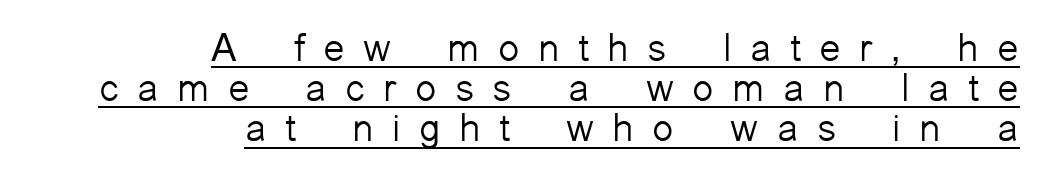
The image shows 39 px light sans-serif type, upright; set right-aligned, tight line spacing (1.03x), unusually wide letter spacing (+0.47 em), underlined; low stroke contrast and a medium x-height.
